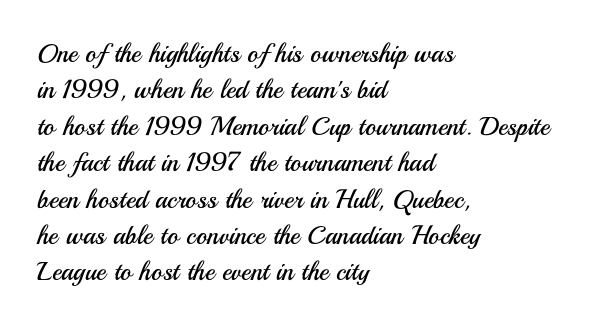
The image shows 26 px text type; set left-aligned, normal line spacing (1.4x), normal letter spacing, not underlined.
